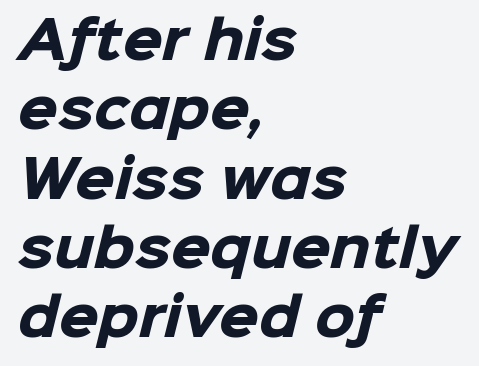
Q: Is the text bold? A: Yes.
Q: Is the typeface a serif or a sans-serif typeface? A: Sans-serif.
Q: Is the text underlined? A: No.
Q: How is the paragraph aligned? A: Left-aligned.
Q: Is the spacing between letters normal or unusually wide? A: Normal.
Q: Is the spacing between lines tight, normal or loose? A: Normal.
Q: Width (condensed, normal, or wide)? A: Normal.
Q: Stroke contrast? A: Low.
Q: x-height? A: Medium.
Q: Monospaced? A: No.
